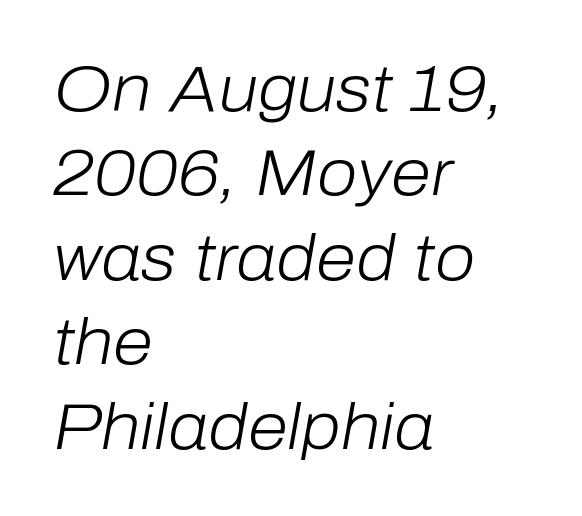
{"italic": "yes", "lean": "right", "slant_degrees": 10, "bold": "no", "weight": "light", "width": "normal", "stroke_contrast": "low", "x_height": "medium", "monospaced": "no", "underline": "no", "align": "left", "line_spacing": "normal", "line_spacing_ratio": 1.3, "letter_spacing": "normal", "letter_spacing_em": 0.0, "glyph_px": 65}
